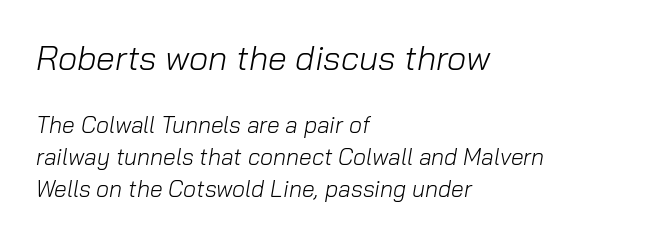
All the whitespace from short lines collects on the right. Vertically, the passage feels balanced, rows spaced as you'd expect. Characters follow at the spacing the type designer built in. The face used here is proportionally spaced, like ordinary book or web type. No word sits above an underline. Stems and bowls with no extra thickness — not bold.
